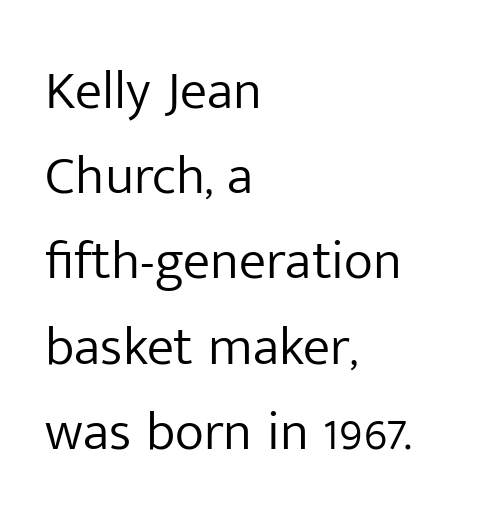
The image shows 55 px light sans-serif type, upright; set left-aligned, normal line spacing (1.55x), normal letter spacing, not underlined; low stroke contrast and a medium x-height.
